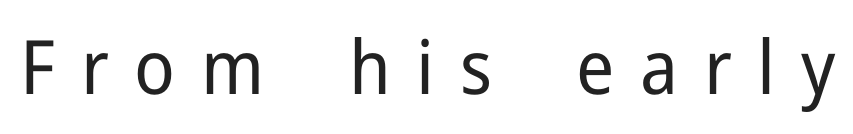
{"serif": "no", "italic": "no", "bold": "no", "weight": "regular", "width": "normal", "stroke_contrast": "low", "x_height": "medium", "monospaced": "no", "underline": "no", "letter_spacing": "wide", "letter_spacing_em": 0.34, "glyph_px": 75}
